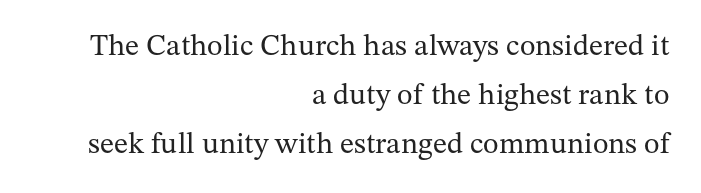
Q: Is the text bold? A: No.
Q: Is the text italic (slanted)? A: No, it is upright.
Q: Is the typeface a serif or a sans-serif typeface? A: Serif.
Q: Is the text underlined? A: No.
Q: How is the paragraph aligned? A: Right-aligned.
Q: Is the spacing between letters normal or unusually wide? A: Normal.
Q: Is the spacing between lines tight, normal or loose? A: Normal.
Q: Width (condensed, normal, or wide)? A: Normal.
Q: Stroke contrast? A: Medium.
Q: x-height? A: Medium.
Q: Monospaced? A: No.
